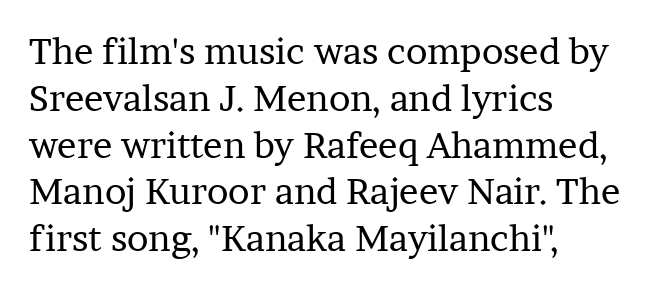
Letter spacing: default. To sum up the face: it has serifs. A typesetter would call this proportional, since set widths differ per character. The rendering uses a moderate line-height, typical for paragraphs.
